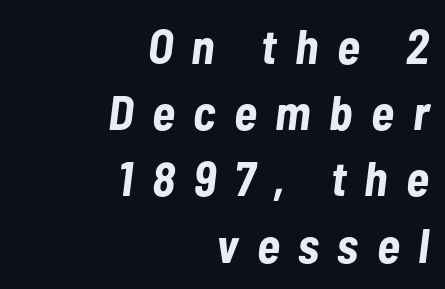
Q: Is the text bold? A: Yes.
Q: Is the text italic (slanted)? A: Yes, it leans right by about 7 degrees.
Q: Is the text underlined? A: No.
Q: How is the paragraph aligned? A: Right-aligned.
Q: Is the spacing between letters normal or unusually wide? A: Unusually wide.
Q: Is the spacing between lines tight, normal or loose? A: Normal.
Q: Width (condensed, normal, or wide)? A: Condensed.
Q: Stroke contrast? A: Low.
Q: x-height? A: Medium.
Q: Monospaced? A: No.
